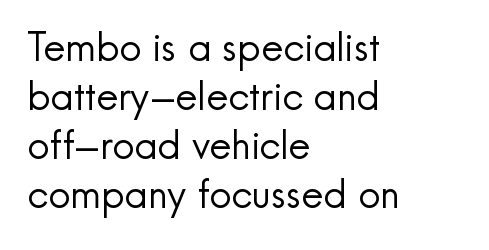
The image shows 39 px regular-weight sans-serif type, upright; set left-aligned, normal line spacing (1.26x), normal letter spacing, not underlined; a small x-height.
